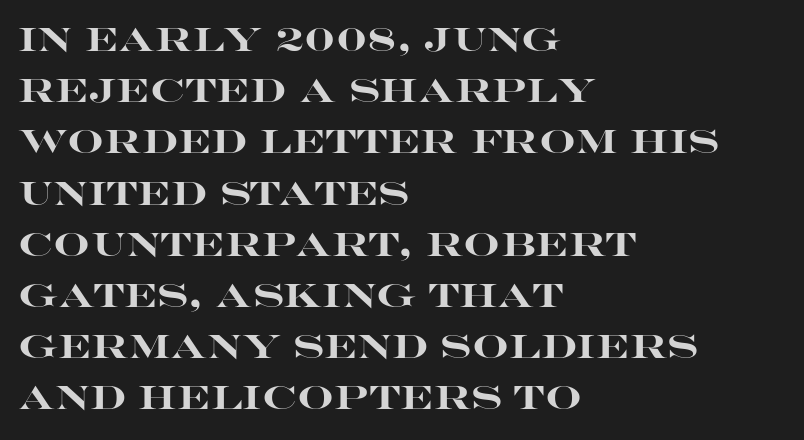
Inter-character spacing is left at the font's built-in metrics. Emphasis by weight is at full strength: bold. Typeset ragged right — the left edge is the straight one. Check under the words: just untouched page. When letters stand straight like this, we call the style roman or upright.
